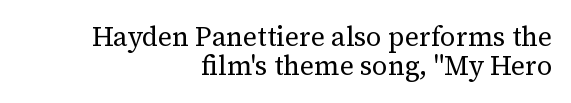
The image shows 27 px text type, upright; set right-aligned, tight line spacing (1.06x), normal letter spacing, not underlined.
